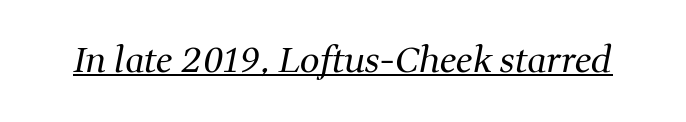
{"serif": "yes", "italic": "yes", "lean": "right", "slant_degrees": 11, "bold": "no", "weight": "regular", "width": "normal", "stroke_contrast": "medium", "x_height": "medium", "monospaced": "no", "underline": "yes", "letter_spacing": "normal", "letter_spacing_em": 0.0, "glyph_px": 35}
